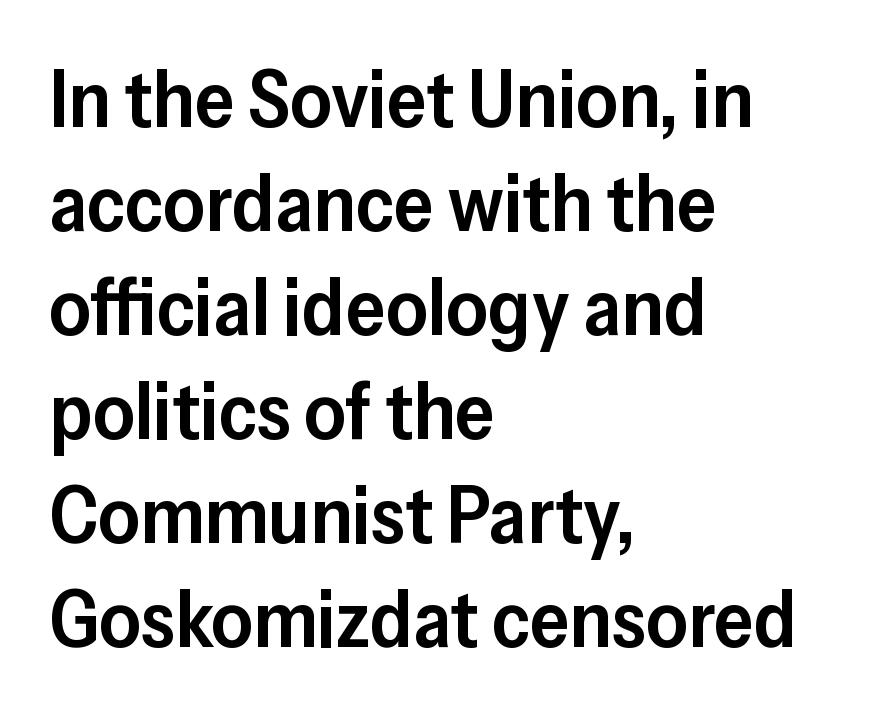
Alignment: flush left. Each row of text sits above clean, open space. Posture: vertical. Tracking value appears to be zero — textbook default spacing. Each letter's strokes conclude bluntly, with no projecting serifs. The passage shown is typed in a proportional face where columns would drift.
